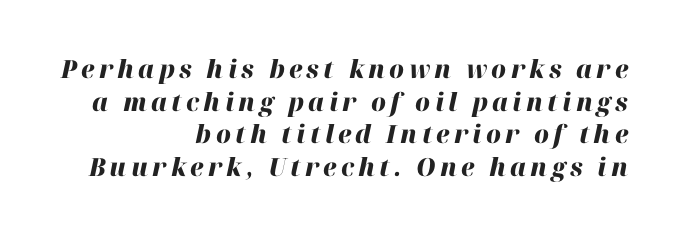
Q: Is the text bold? A: Yes.
Q: Is the text italic (slanted)? A: Yes, it leans right by about 12 degrees.
Q: Is the text underlined? A: No.
Q: How is the paragraph aligned? A: Right-aligned.
Q: Is the spacing between lines tight, normal or loose? A: Normal.
